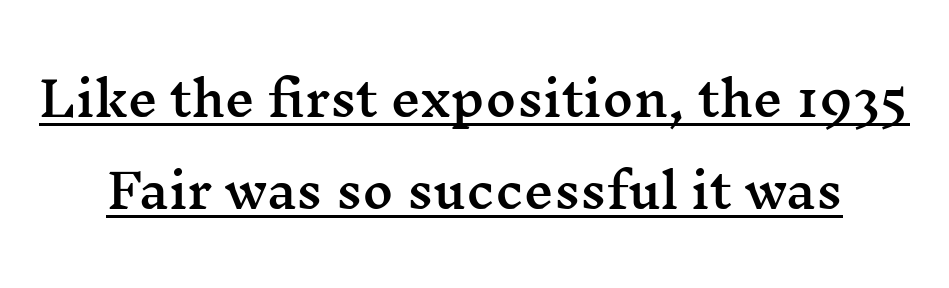
{"serif": "yes", "italic": "no", "width": "wide", "stroke_contrast": "medium", "x_height": "medium", "monospaced": "no", "underline": "yes", "line_spacing": "loose", "line_spacing_ratio": 1.96, "letter_spacing": "normal", "letter_spacing_em": 0.0, "glyph_px": 47}
